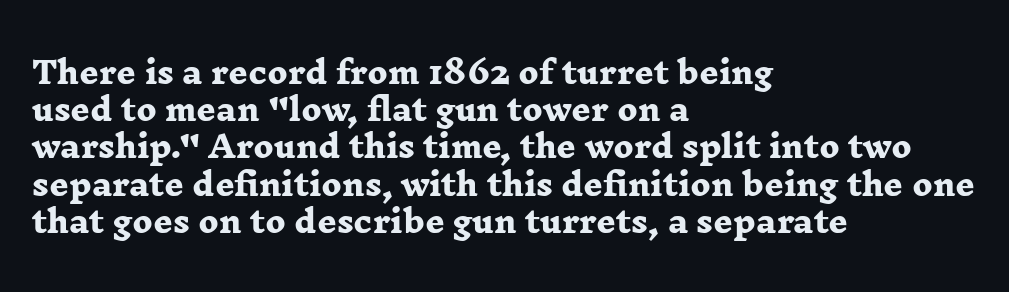
Q: Is the text bold? A: Yes.
Q: Is the typeface a serif or a sans-serif typeface? A: Serif.
Q: Is the text underlined? A: No.
Q: How is the paragraph aligned? A: Left-aligned.
Q: Is the spacing between letters normal or unusually wide? A: Normal.
Q: Width (condensed, normal, or wide)? A: Wide.
Q: Stroke contrast? A: Low.
Q: x-height? A: Medium.
Q: Monospaced? A: No.
